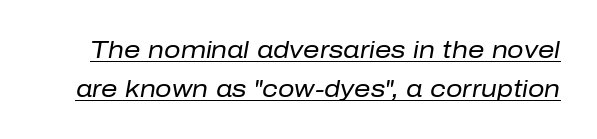
The image shows 23 px text type, italic (leaning right); set normal line spacing (1.68x), normal letter spacing, underlined.
